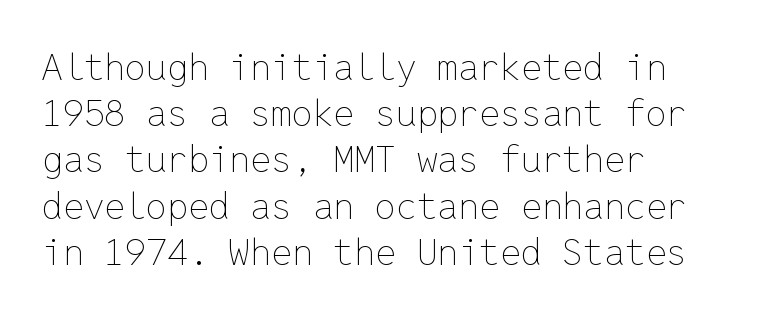
Q: Is the text bold? A: No.
Q: Is the text italic (slanted)? A: No, it is upright.
Q: Is the text underlined? A: No.
Q: How is the paragraph aligned? A: Left-aligned.
Q: Is the spacing between letters normal or unusually wide? A: Normal.
Q: Is the spacing between lines tight, normal or loose? A: Normal.
Q: Width (condensed, normal, or wide)? A: Normal.
Q: Stroke contrast? A: Low.
Q: x-height? A: Medium.
Q: Monospaced? A: Yes.
